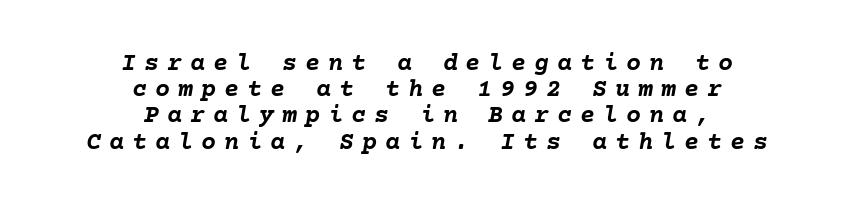
Q: Is the text bold? A: Yes.
Q: Is the text italic (slanted)? A: Yes, it leans right by about 10 degrees.
Q: Is the text underlined? A: No.
Q: How is the paragraph aligned? A: Centered.
Q: Is the spacing between letters normal or unusually wide? A: Unusually wide.
Q: Is the spacing between lines tight, normal or loose? A: Tight.
